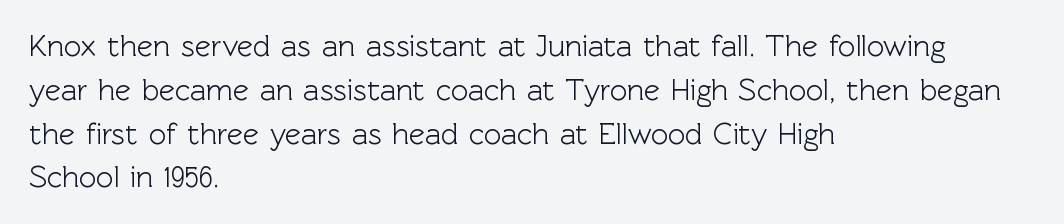
Q: Is the text italic (slanted)? A: No, it is upright.
Q: Is the typeface a serif or a sans-serif typeface? A: Sans-serif.
Q: Is the text underlined? A: No.
Q: How is the paragraph aligned? A: Left-aligned.
Q: Is the spacing between letters normal or unusually wide? A: Normal.
Q: Is the spacing between lines tight, normal or loose? A: Normal.
Q: Width (condensed, normal, or wide)? A: Normal.
Q: x-height? A: Medium.
Q: Monospaced? A: No.
